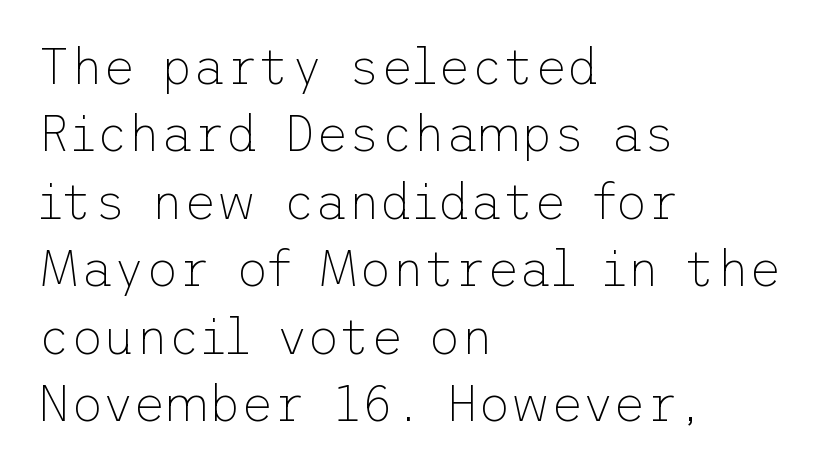
Q: Is the text bold? A: No.
Q: Is the text italic (slanted)? A: No, it is upright.
Q: Is the typeface a serif or a sans-serif typeface? A: Sans-serif.
Q: Is the text underlined? A: No.
Q: How is the paragraph aligned? A: Left-aligned.
Q: Is the spacing between letters normal or unusually wide? A: Normal.
Q: Is the spacing between lines tight, normal or loose? A: Normal.
Q: Width (condensed, normal, or wide)? A: Normal.
Q: Stroke contrast? A: Low.
Q: x-height? A: Medium.
